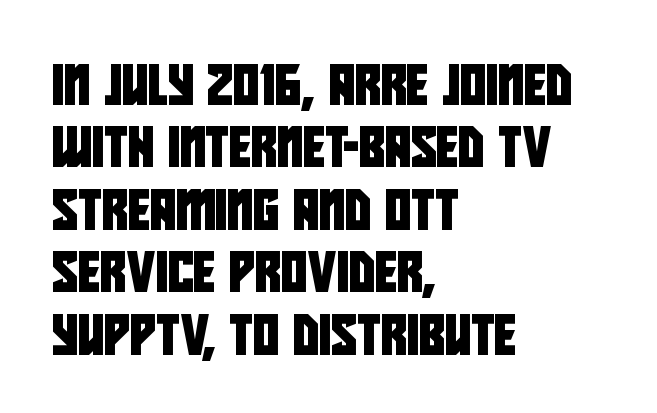
{"serif": "no", "width": "condensed", "stroke_contrast": "low", "x_height": "large", "monospaced": "no", "underline": "no", "align": "left", "line_spacing": "normal", "line_spacing_ratio": 1.56, "letter_spacing": "normal", "letter_spacing_em": 0.0, "glyph_px": 40}
